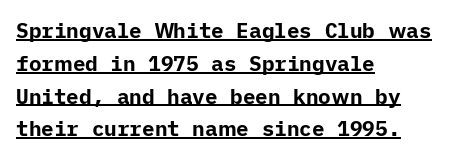
Q: Is the text bold? A: Yes.
Q: Is the text italic (slanted)? A: No, it is upright.
Q: Is the text underlined? A: Yes.
Q: How is the paragraph aligned? A: Left-aligned.
Q: Is the spacing between letters normal or unusually wide? A: Normal.
Q: Is the spacing between lines tight, normal or loose? A: Normal.
